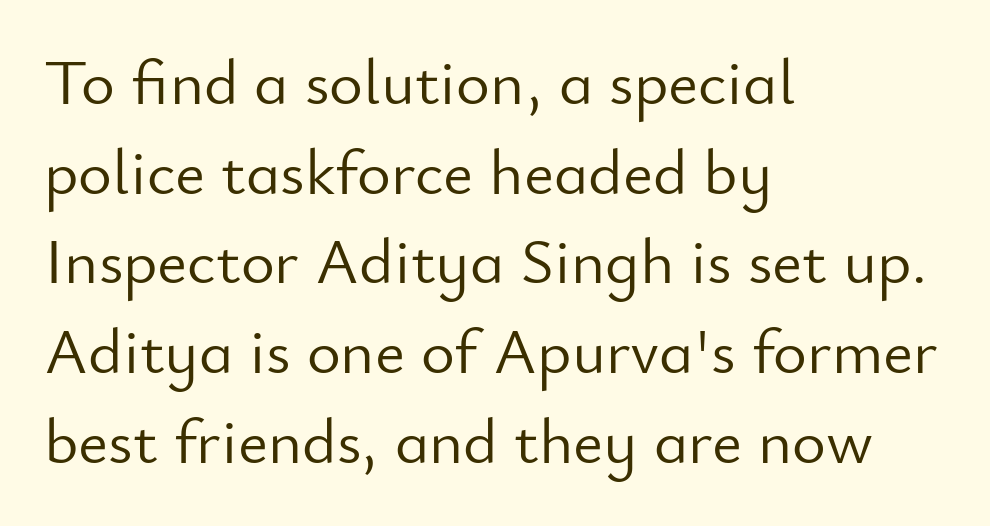
The image shows 65 px light sans-serif type, upright; set left-aligned, normal line spacing (1.38x), normal letter spacing, not underlined; low stroke contrast and a small x-height.
